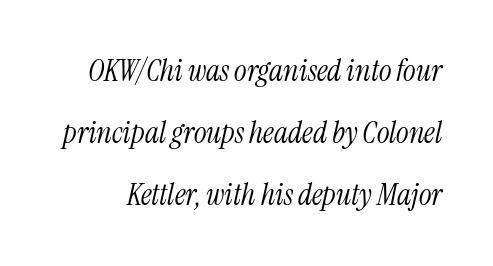
{"serif": "yes", "italic": "yes", "lean": "right", "slant_degrees": 13, "bold": "no", "weight": "light", "width": "condensed", "stroke_contrast": "medium", "x_height": "medium", "monospaced": "no", "underline": "no", "line_spacing": "loose", "line_spacing_ratio": 2.06, "letter_spacing": "normal", "letter_spacing_em": 0.0, "glyph_px": 30}
